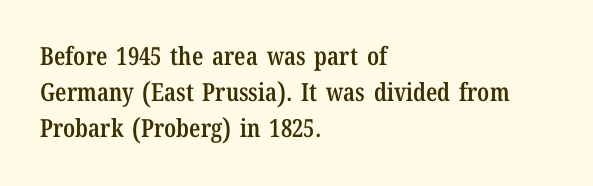
Q: Is the text bold? A: Semi-bold.
Q: Is the text italic (slanted)? A: No, it is upright.
Q: Is the text underlined? A: No.
Q: How is the paragraph aligned? A: Left-aligned.
Q: Is the spacing between letters normal or unusually wide? A: Normal.
Q: Is the spacing between lines tight, normal or loose? A: Normal.
